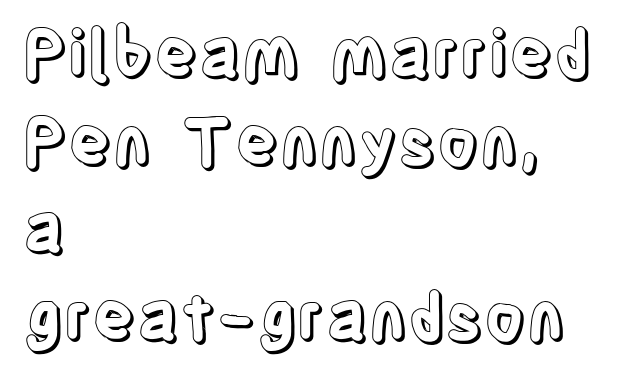
{"italic": "no", "width": "condensed", "x_height": "large", "monospaced": "no", "underline": "no", "align": "left", "line_spacing": "normal", "line_spacing_ratio": 1.35, "letter_spacing": "normal", "letter_spacing_em": 0.0, "glyph_px": 65}
